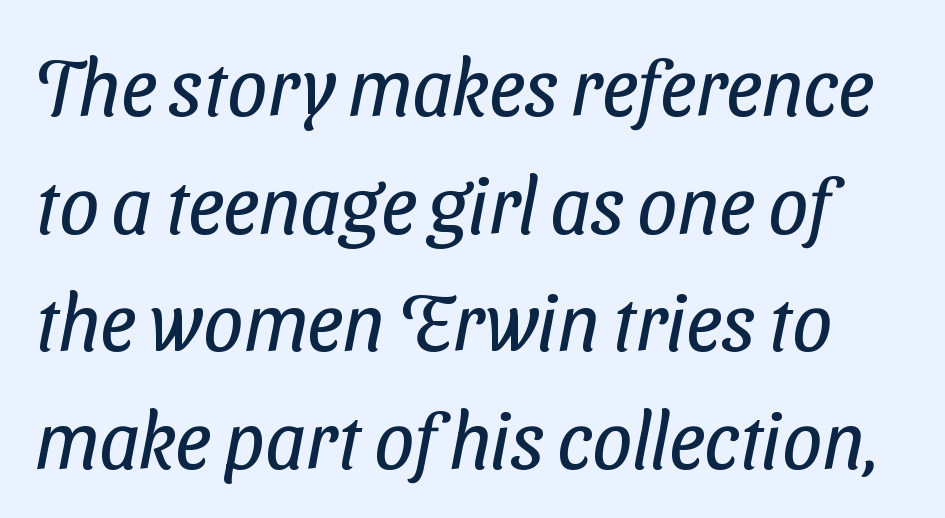
Underlining? Definitely not there. Grotesque or geometric, the face here clearly has no serifs. A normal amount of white space separates one row of letters from the next. Varying glyph widths throughout — classic text-font behaviour.
